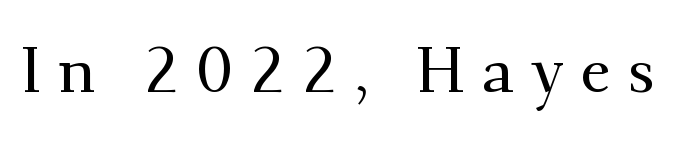
Q: Is the text italic (slanted)? A: No, it is upright.
Q: Is the typeface a serif or a sans-serif typeface? A: Serif.
Q: Is the text underlined? A: No.
Q: Is the spacing between letters normal or unusually wide? A: Unusually wide.
Q: Width (condensed, normal, or wide)? A: Normal.
Q: Stroke contrast? A: Medium.
Q: x-height? A: Small.
Q: Monospaced? A: No.
